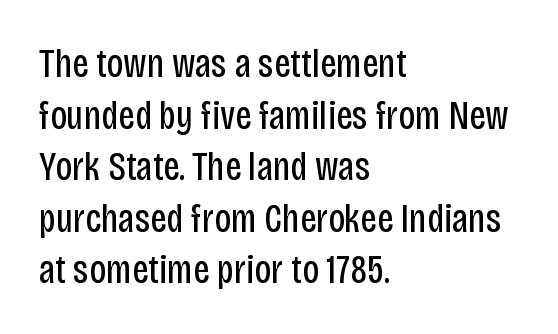
Q: Is the text bold? A: No.
Q: Is the text italic (slanted)? A: No, it is upright.
Q: Is the typeface a serif or a sans-serif typeface? A: Sans-serif.
Q: Is the text underlined? A: No.
Q: How is the paragraph aligned? A: Left-aligned.
Q: Is the spacing between letters normal or unusually wide? A: Normal.
Q: Is the spacing between lines tight, normal or loose? A: Normal.
Q: Width (condensed, normal, or wide)? A: Condensed.
Q: Stroke contrast? A: Low.
Q: x-height? A: Large.
Q: Monospaced? A: No.
